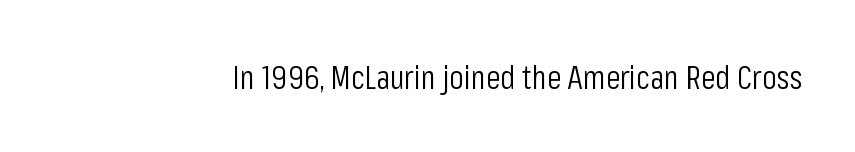
This is roman type, the default non-slanted kind. The zone under the glyphs is completely vacant. This sample has the flowing, uneven cadence of proportional lettering. The designer went with a sans here, leaving each stem footless. Each stroke keeps to a modest, everyday thickness or less.
